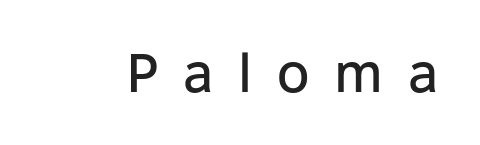
{"serif": "no", "italic": "no", "width": "normal", "stroke_contrast": "low", "x_height": "medium", "monospaced": "no", "underline": "no", "letter_spacing": "wide", "letter_spacing_em": 0.45, "glyph_px": 55}
